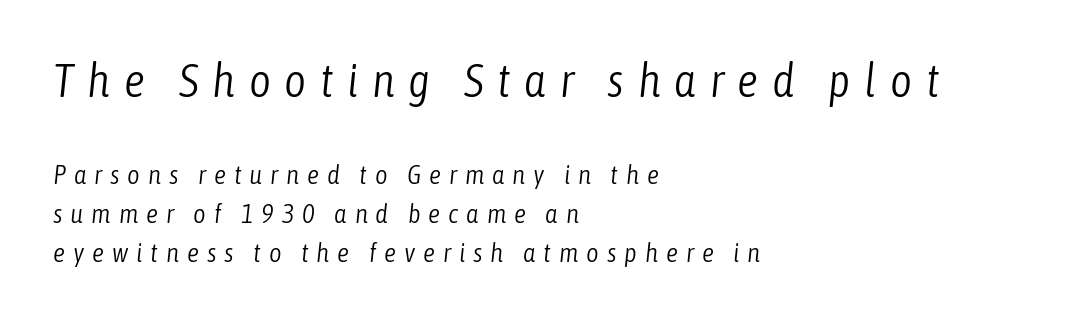
These lines are rendered in a variable-pitch font. Notice how the passage keeps a crisp vertical edge on the left only. Beneath every word, the page is bare. How would I describe the line gaps? Plain and ordinary. Is the letter spacing exaggerated? Yes — the characters are pushed far apart.
